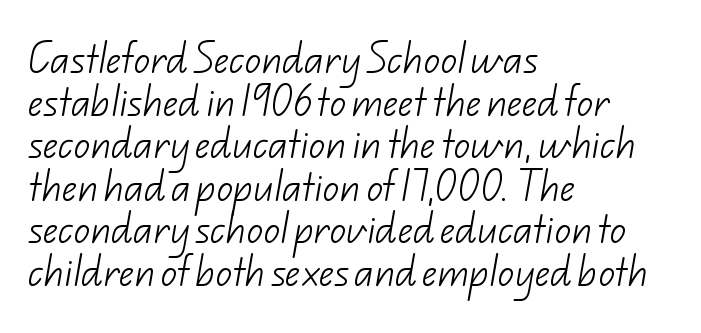
{"serif": "no", "bold": "no", "weight": "light", "width": "normal", "stroke_contrast": "low", "x_height": "small", "monospaced": "no", "underline": "no", "align": "left", "line_spacing": "normal", "line_spacing_ratio": 1.29, "letter_spacing": "normal", "letter_spacing_em": 0.0, "glyph_px": 33}
